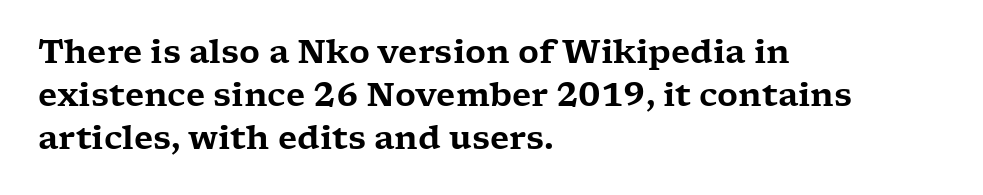
The image shows 32 px wide serif type, upright; set left-aligned, normal line spacing (1.34x), normal letter spacing, not underlined; low stroke contrast and a medium x-height.
